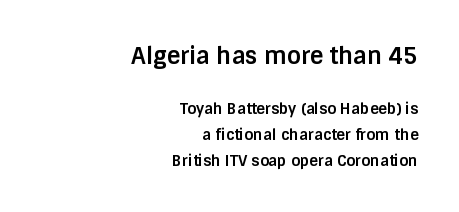
Q: Is the text bold? A: Yes.
Q: Is the text italic (slanted)? A: No, it is upright.
Q: Is the text underlined? A: No.
Q: How is the paragraph aligned? A: Right-aligned.
Q: Is the spacing between letters normal or unusually wide? A: Normal.
Q: Which block of text is set in a larger size, the first (top) or the second (bottom)? A: The first (top) one.
